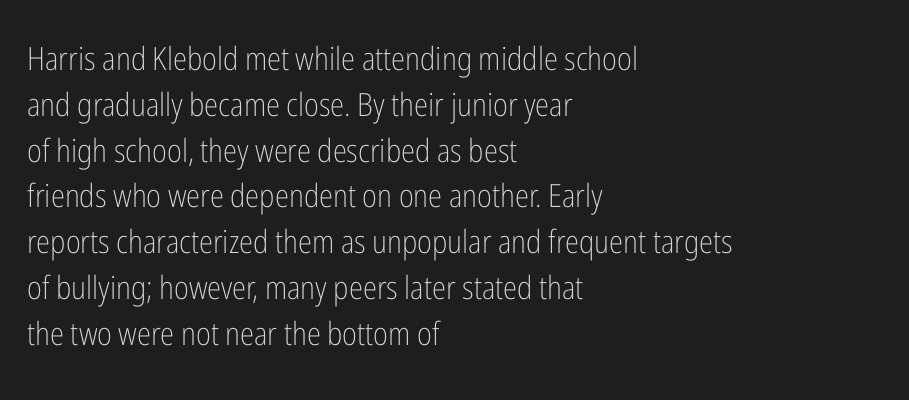
The image shows 32 px light, condensed sans-serif type, upright; set left-aligned, normal line spacing (1.43x), normal letter spacing, not underlined; low stroke contrast and a medium x-height.
